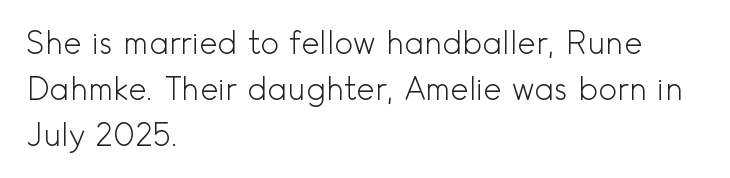
Think of a printed novel: that variable character pitch is what you see here. The font family rendered here belongs to the sans-serif group. Nobody drew a line under any word here. Style check: upright. The font is comparable to plain body text, perhaps lighter.
